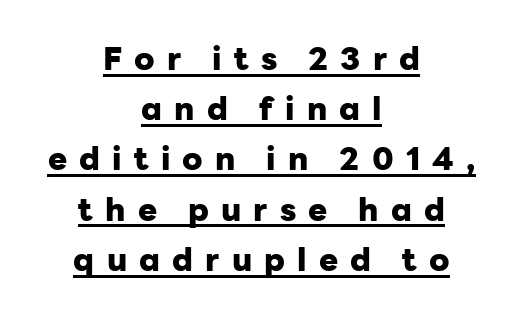
Q: Is the text bold? A: Yes.
Q: Is the text italic (slanted)? A: No, it is upright.
Q: Is the typeface a serif or a sans-serif typeface? A: Sans-serif.
Q: Is the text underlined? A: Yes.
Q: How is the paragraph aligned? A: Centered.
Q: Is the spacing between letters normal or unusually wide? A: Unusually wide.
Q: Is the spacing between lines tight, normal or loose? A: Normal.
Q: Width (condensed, normal, or wide)? A: Normal.
Q: Stroke contrast? A: Low.
Q: x-height? A: Medium.
Q: Monospaced? A: No.
